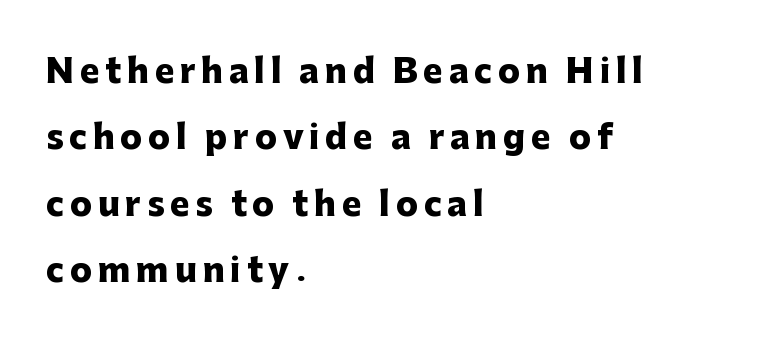
The image shows 33 px heavy sans-serif type, upright; set left-aligned, loose line spacing (2.01x), not underlined; low stroke contrast and a medium x-height.
